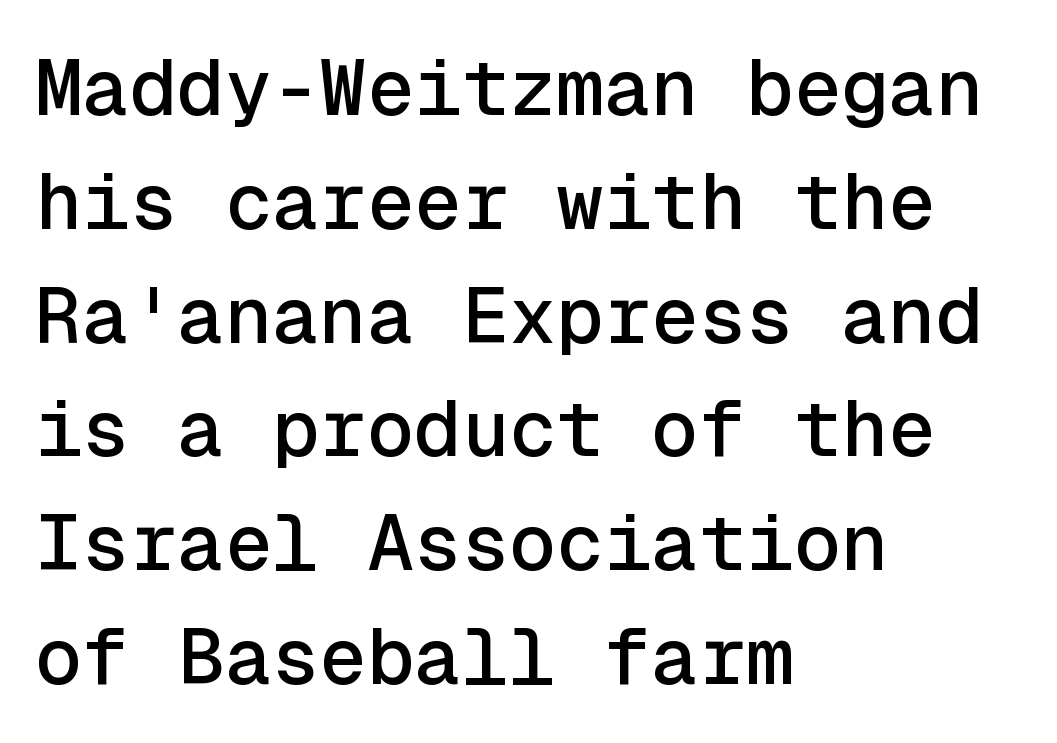
{"serif": "no", "italic": "no", "width": "normal", "x_height": "medium", "monospaced": "yes", "underline": "no", "align": "left", "line_spacing": "normal", "line_spacing_ratio": 1.44, "letter_spacing": "normal", "letter_spacing_em": 0.0, "glyph_px": 79}
